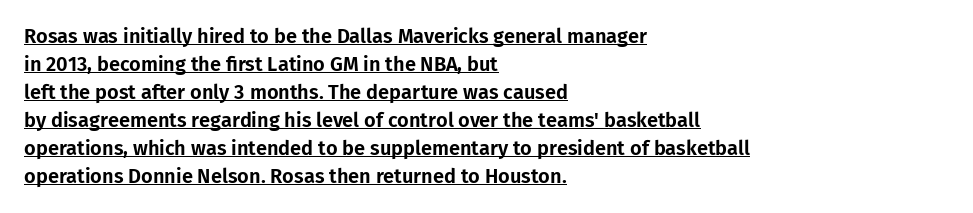
{"italic": "no", "underline": "yes", "align": "left", "line_spacing": "normal", "line_spacing_ratio": 1.4, "letter_spacing": "normal", "letter_spacing_em": 0.0, "glyph_px": 20}
